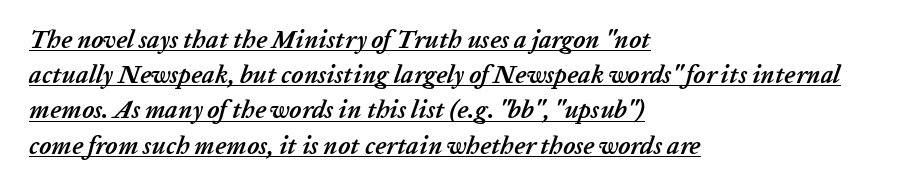
The image shows 25 px bold type, italic (leaning right); set left-aligned, normal line spacing (1.41x), normal letter spacing, underlined.
